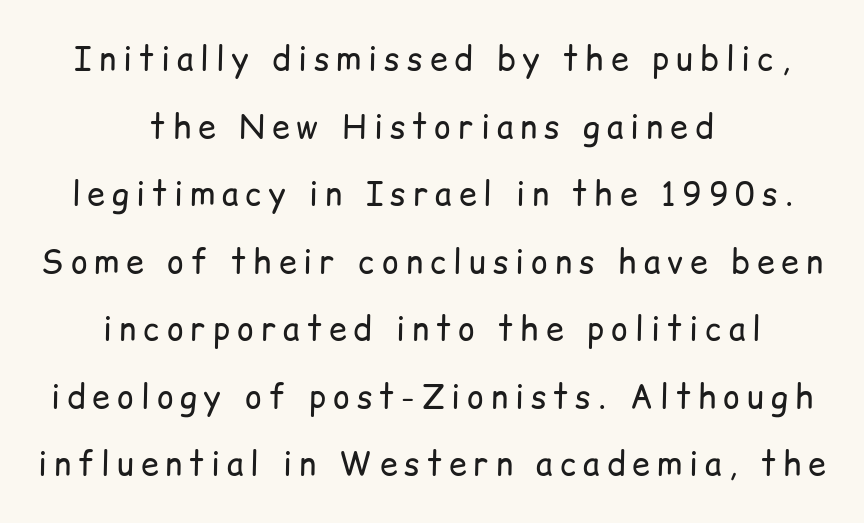
The image shows 32 px regular-weight sans-serif type, upright; set centered, loose line spacing (2.11x), unusually wide letter spacing (+0.22 em), not underlined; low stroke contrast and a medium x-height.
